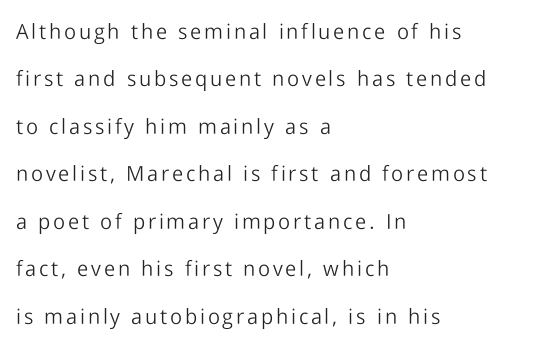
{"italic": "no", "bold": "no", "underline": "no", "align": "left", "line_spacing": "loose", "line_spacing_ratio": 2.26, "glyph_px": 21}
